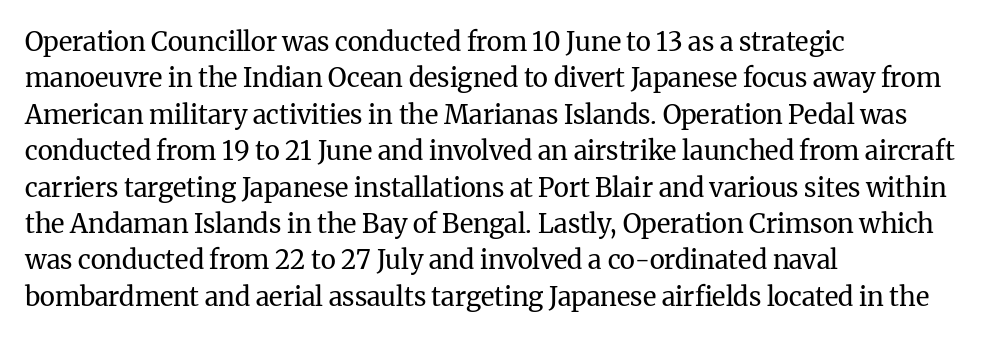
Short and long lines alike share a common starting point at left. The typeface has the unassuming heft of standard copy or less. Is the letter spacing exaggerated? No — it looks like the ordinary default. Has an underline been added? It has not. Posture: vertical.
